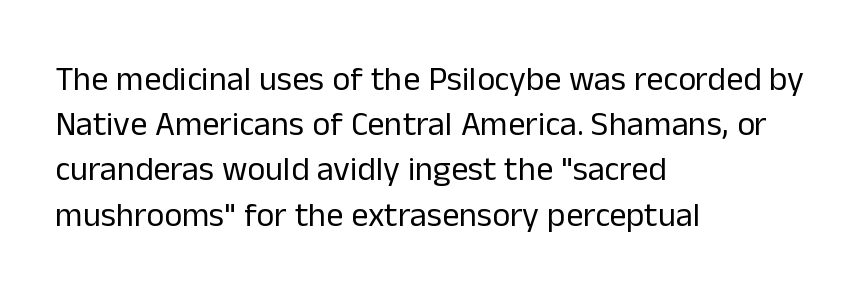
The image shows 34 px regular-weight sans-serif type, upright; set left-aligned, normal line spacing (1.33x), normal letter spacing, not underlined; low stroke contrast and a medium x-height.
